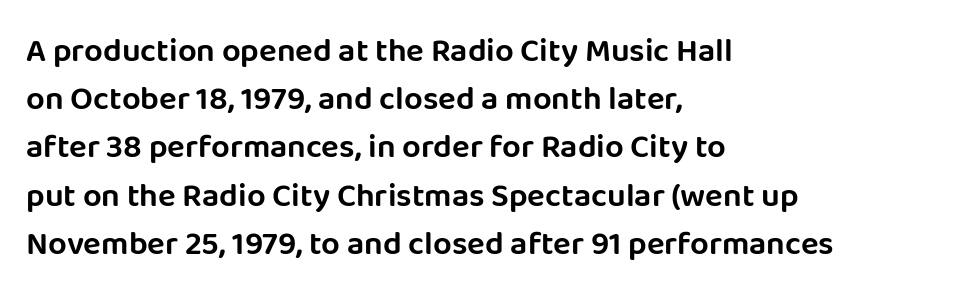
{"serif": "no", "italic": "no", "width": "normal", "stroke_contrast": "low", "x_height": "large", "monospaced": "no", "underline": "no", "align": "left", "line_spacing": "normal", "line_spacing_ratio": 1.46, "letter_spacing": "normal", "letter_spacing_em": 0.0, "glyph_px": 33}
